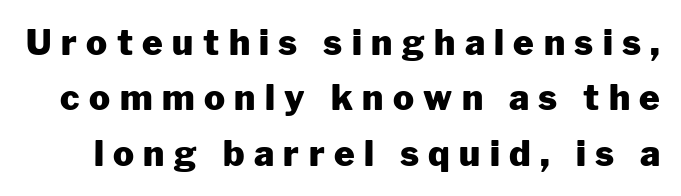
Strokes here are thick enough to call this a true bold. The block of text has a typical density, with ordinary space between rows. Descender tails drop into unmarked territory. Serifs: no, the terminals of the letterforms are clean.
